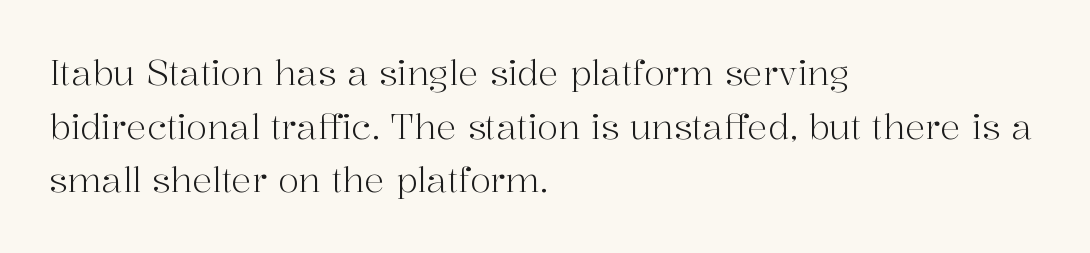
The image shows 34 px light serif type, upright; set left-aligned, normal line spacing (1.58x), normal letter spacing, not underlined; high stroke contrast and a medium x-height.
